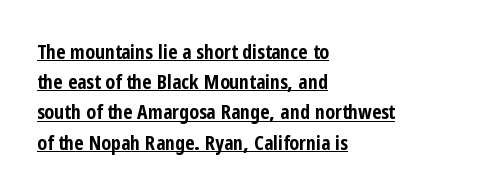
The font is running at its bold setting. Nothing unusual about the tracking: characters are spaced as the font intends. The passage is arranged the way most books set body copy — flush left. Glance below the letters and you will spot a drawn line. Quick note: not italic, upright.
